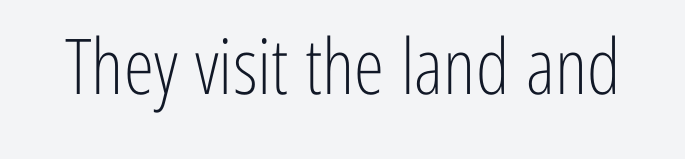
Q: Is the text bold? A: No.
Q: Is the text italic (slanted)? A: No, it is upright.
Q: Is the typeface a serif or a sans-serif typeface? A: Sans-serif.
Q: Is the text underlined? A: No.
Q: Is the spacing between letters normal or unusually wide? A: Normal.
Q: Width (condensed, normal, or wide)? A: Condensed.
Q: Stroke contrast? A: Low.
Q: x-height? A: Medium.
Q: Monospaced? A: No.
